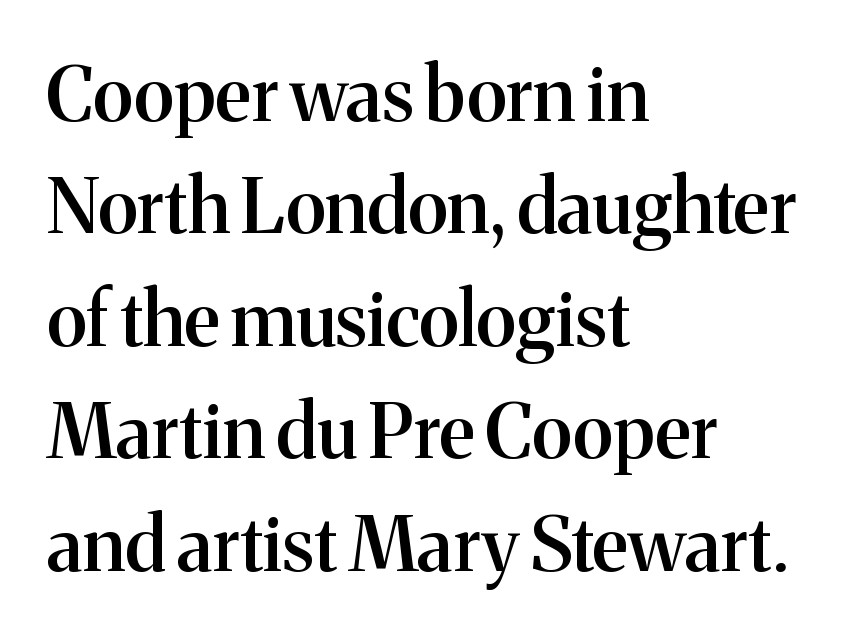
The image shows 75 px semibold serif type, upright; set left-aligned, normal line spacing (1.5x), normal letter spacing, not underlined; medium stroke contrast and a medium x-height.
